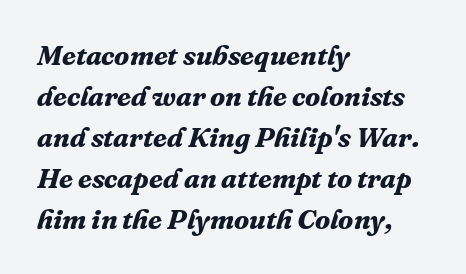
{"serif": "yes", "italic": "yes", "lean": "right", "slant_degrees": 16, "bold": "yes", "weight": "bold", "width": "normal", "stroke_contrast": "medium", "x_height": "medium", "monospaced": "no", "underline": "no", "align": "left", "line_spacing": "normal", "line_spacing_ratio": 1.46, "letter_spacing": "normal", "letter_spacing_em": 0.0, "glyph_px": 28}
